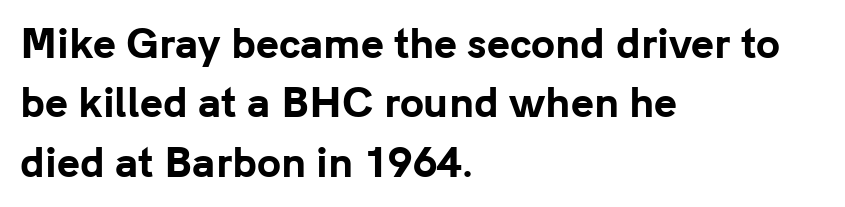
The image shows 39 px bold sans-serif type, upright; set left-aligned, normal line spacing (1.52x), normal letter spacing, not underlined; low stroke contrast and a medium x-height.
